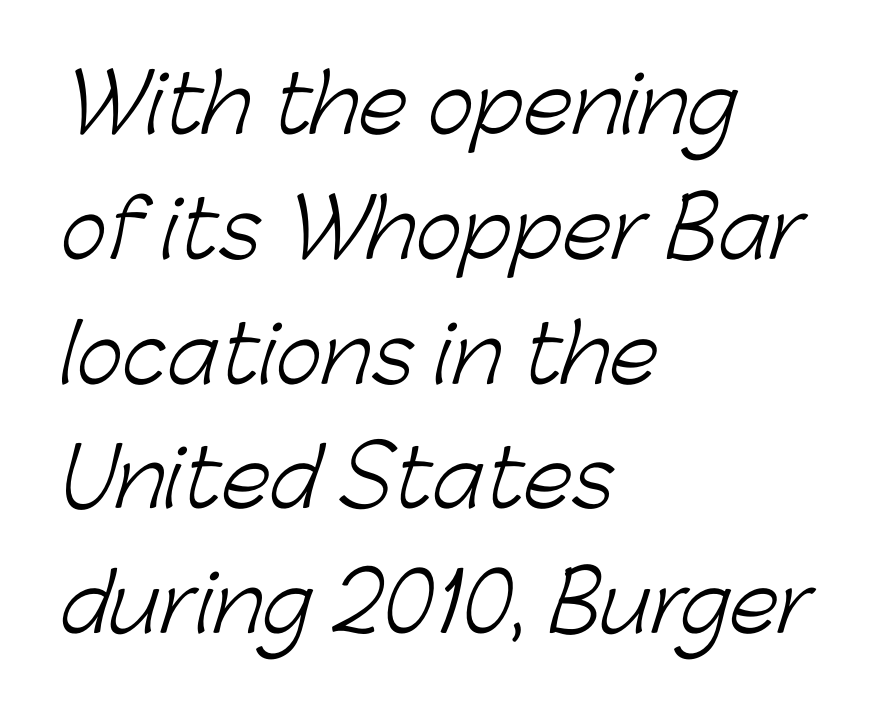
{"serif": "no", "bold": "no", "weight": "light", "width": "normal", "stroke_contrast": "low", "x_height": "medium", "monospaced": "no", "underline": "no", "align": "left", "line_spacing": "normal", "line_spacing_ratio": 1.58, "letter_spacing": "normal", "letter_spacing_em": 0.0, "glyph_px": 79}
